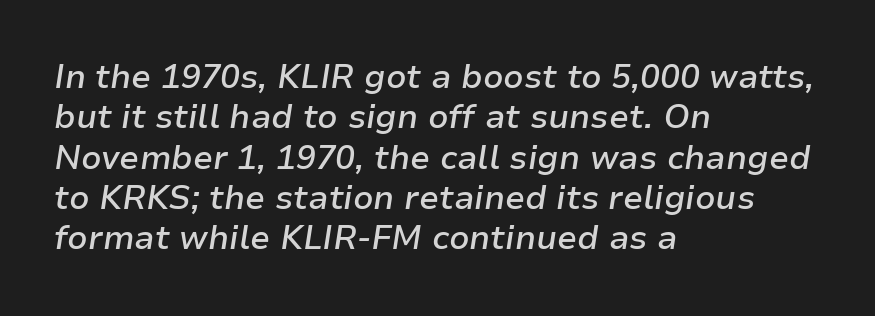
Each letter keeps its own natural width here, so spacing adapts to shape. The ragged edge is on the right, which tells us the setting is flush left. The letterforms sit shoulder to shoulder at normal distance. Italic? Definitely — the glyphs are oblique.
